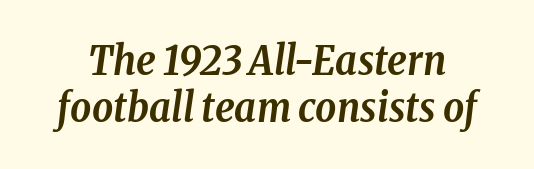
Does the lettering tilt? It does — this is italic. The block of text is dense from top to bottom, with scant space between rows. Rule under the text: the space is simply empty. The letterforms sit shoulder to shoulder at normal distance. The face used here is proportionally spaced, like ordinary book or web type.
